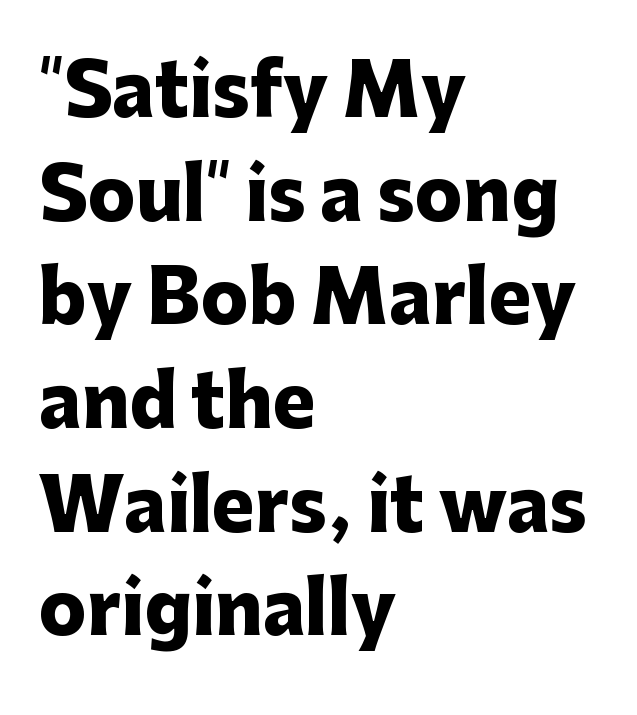
Q: Is the text bold? A: Yes.
Q: Is the text italic (slanted)? A: No, it is upright.
Q: Is the typeface a serif or a sans-serif typeface? A: Sans-serif.
Q: Is the text underlined? A: No.
Q: How is the paragraph aligned? A: Left-aligned.
Q: Is the spacing between letters normal or unusually wide? A: Normal.
Q: Is the spacing between lines tight, normal or loose? A: Normal.
Q: Width (condensed, normal, or wide)? A: Normal.
Q: Stroke contrast? A: Low.
Q: x-height? A: Medium.
Q: Monospaced? A: No.
